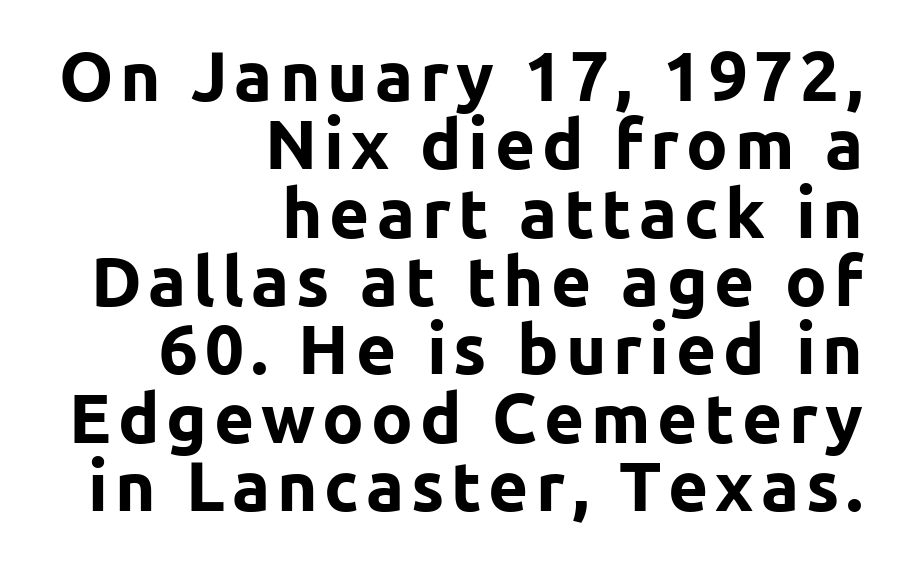
The image shows 69 px bold sans-serif type, upright; set right-aligned, tight line spacing (0.99x), not underlined; low stroke contrast and a medium x-height.
